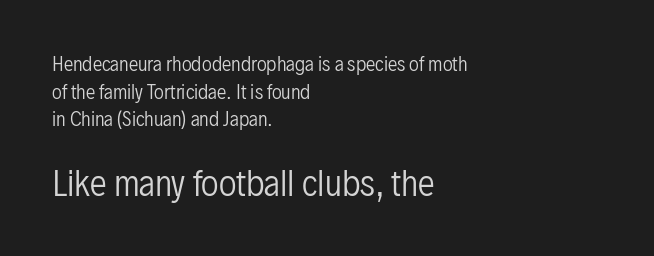
Q: Is the text bold? A: No.
Q: Is the text italic (slanted)? A: No, it is upright.
Q: Is the typeface a serif or a sans-serif typeface? A: Sans-serif.
Q: Is the text underlined? A: No.
Q: How is the paragraph aligned? A: Left-aligned.
Q: Is the spacing between letters normal or unusually wide? A: Normal.
Q: Is the spacing between lines tight, normal or loose? A: Normal.
Q: Which block of text is set in a larger size, the first (top) or the second (bottom)? A: The second (bottom) one.
Q: Width (condensed, normal, or wide)? A: Condensed.
Q: Stroke contrast? A: Low.
Q: x-height? A: Medium.
Q: Monospaced? A: No.
